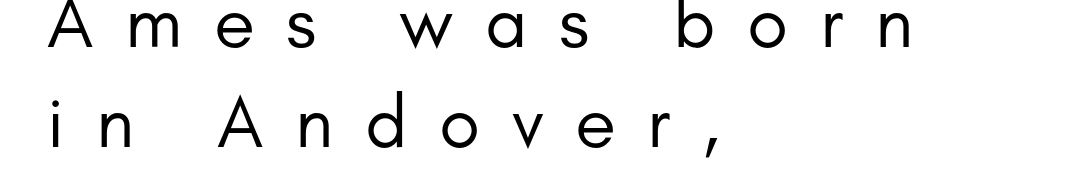
Q: Is the text bold? A: No.
Q: Is the text italic (slanted)? A: No, it is upright.
Q: Is the typeface a serif or a sans-serif typeface? A: Sans-serif.
Q: Is the text underlined? A: No.
Q: How is the paragraph aligned? A: Left-aligned.
Q: Is the spacing between letters normal or unusually wide? A: Unusually wide.
Q: Is the spacing between lines tight, normal or loose? A: Normal.
Q: Width (condensed, normal, or wide)? A: Normal.
Q: Stroke contrast? A: Low.
Q: x-height? A: Small.
Q: Monospaced? A: No.
